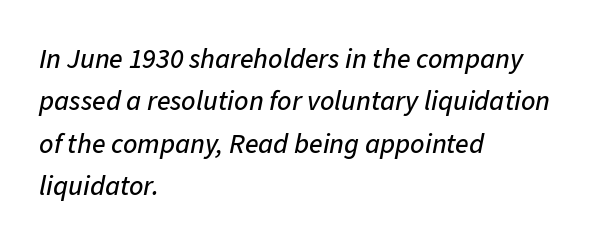
Underline: absent. Words appear dense and cohesive because spacing is normal. Observe the lean: these are italic letterforms. The passage is arranged the way most books set body copy — flush left.
